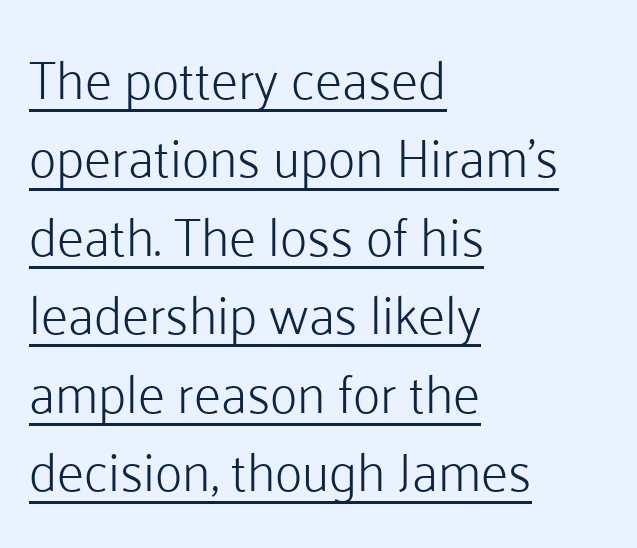
Q: Is the text bold? A: No.
Q: Is the text italic (slanted)? A: No, it is upright.
Q: Is the typeface a serif or a sans-serif typeface? A: Sans-serif.
Q: Is the text underlined? A: Yes.
Q: How is the paragraph aligned? A: Left-aligned.
Q: Is the spacing between letters normal or unusually wide? A: Normal.
Q: Is the spacing between lines tight, normal or loose? A: Normal.
Q: Width (condensed, normal, or wide)? A: Normal.
Q: Stroke contrast? A: Low.
Q: x-height? A: Medium.
Q: Monospaced? A: No.
